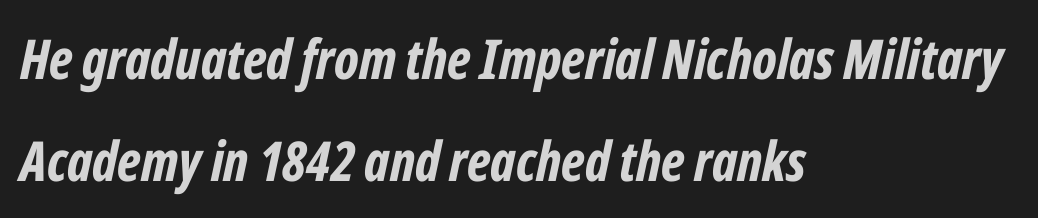
Q: Is the text bold? A: Yes.
Q: Is the text italic (slanted)? A: Yes, it leans right by about 12 degrees.
Q: Is the text underlined? A: No.
Q: How is the paragraph aligned? A: Left-aligned.
Q: Is the spacing between letters normal or unusually wide? A: Normal.
Q: Width (condensed, normal, or wide)? A: Condensed.
Q: Stroke contrast? A: Low.
Q: x-height? A: Medium.
Q: Monospaced? A: No.
